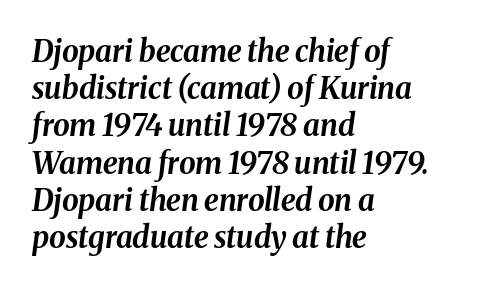
Check the space under the baseline: it is left empty. Characters follow at the spacing the type designer built in. A student would call this left alignment; a typographer would say flush left, rag right. The characters look thick and weighty, a clear bold.
